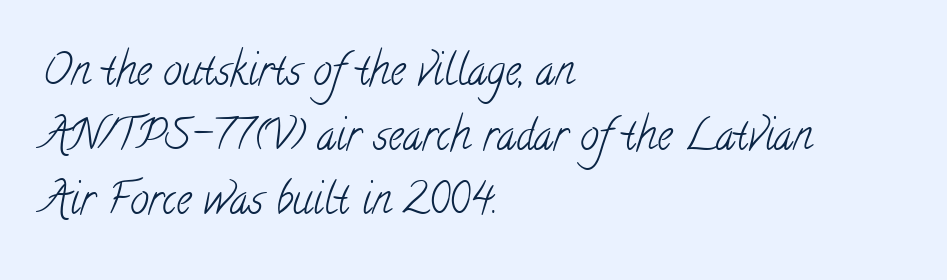
Each new line begins a customary step beneath the previous one. Do the characters align in a grid? No, the font is proportional. Weight: regular or lighter. The letterforms sit shoulder to shoulder at normal distance.
